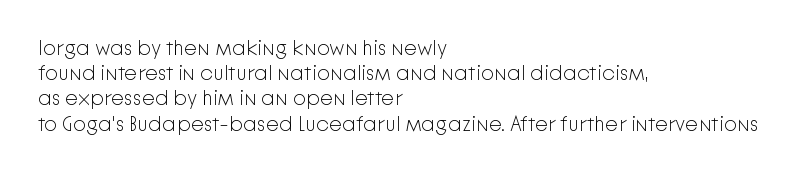
Q: Is the text bold? A: No.
Q: Is the text italic (slanted)? A: No, it is upright.
Q: Is the text underlined? A: No.
Q: How is the paragraph aligned? A: Left-aligned.
Q: Is the spacing between letters normal or unusually wide? A: Normal.
